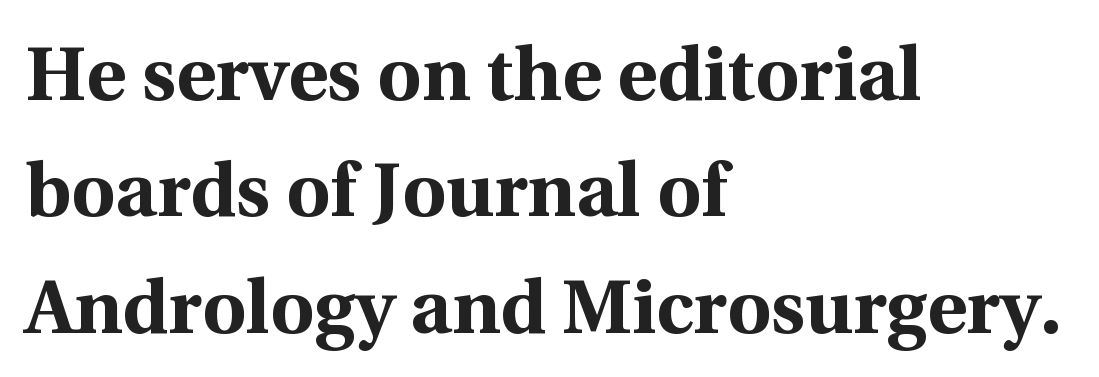
Posture: vertical. The passage shown is not underscored anywhere. Spacing between characters is what you'd get straight out of the box. A typesetter would call this proportional, since set widths differ per character.
